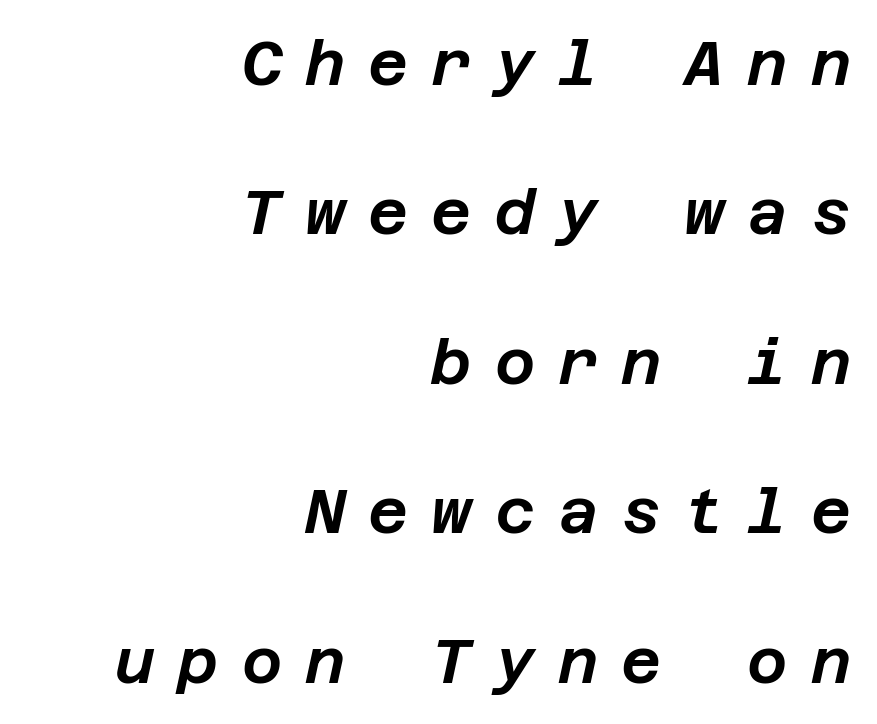
The image shows 62 px text type, italic (leaning right); set right-aligned, loose line spacing (2.41x), unusually wide letter spacing (+0.37 em), not underlined; low stroke contrast and a large x-height.
